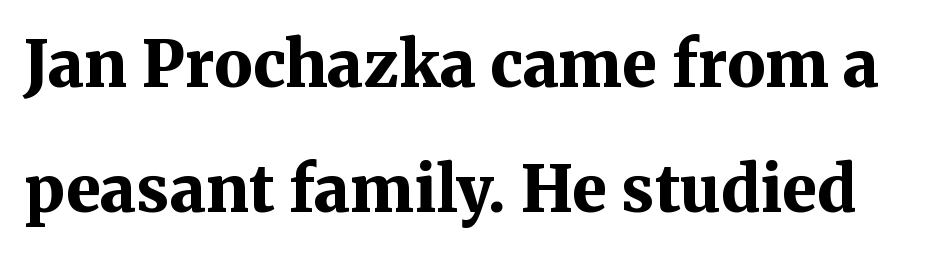
A clean baseline with only descenders dipping below it. Every character sits straight up, as roman type does. This is serif lettering, the kind often seen in printed books. The passage shown is emphatically bold. Is the letter spacing exaggerated? No — it looks like the ordinary default. You could not count columns in this text — the font is proportionally spaced.
